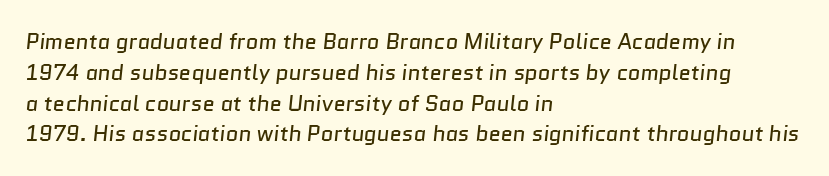
Glance below the letters and you will spot only blank space. Vertical spacing — default. Spacing between characters is what you'd get straight out of the box. Does the copy run flush right? No — it runs flush left. The typeface has the unassuming heft of standard copy or less.
